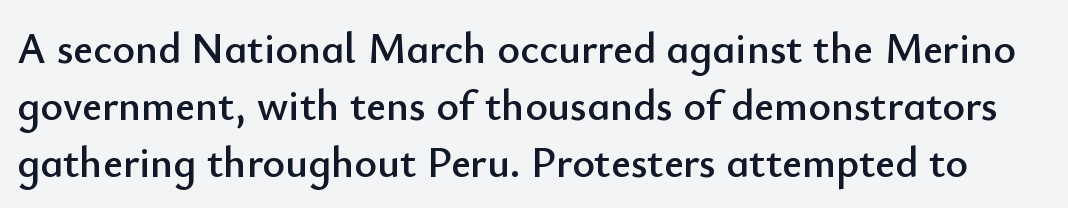
The image shows 43 px sans-serif type, upright; set normal line spacing (1.33x), normal letter spacing, not underlined; low stroke contrast and a small x-height.
